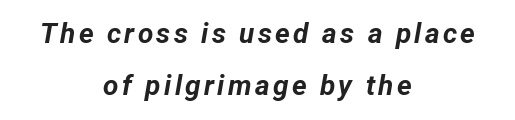
Typeset on center — no edge is straight. Here the designer chose a conventional face with non-uniform glyph widths. Looking at the ascenders, they clearly lean. Stroke thickness is high; the sample reads as a true bold. The zone under the glyphs is completely vacant.
